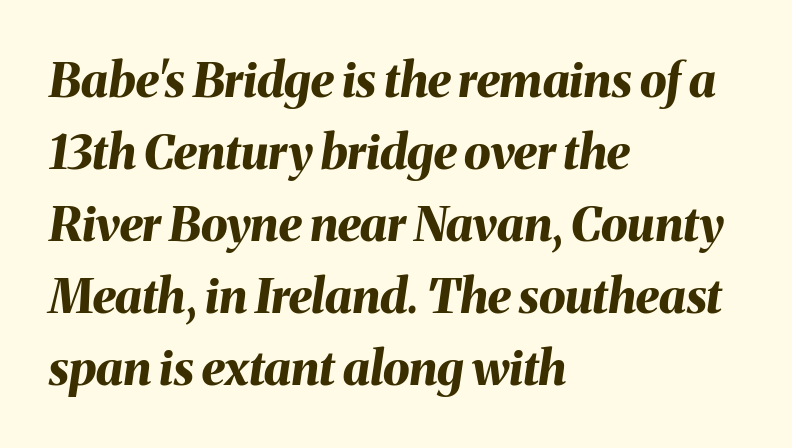
The image shows 48 px bold type, italic (leaning right); set left-aligned, normal line spacing (1.5x), normal letter spacing, not underlined; medium stroke contrast and a medium x-height.
